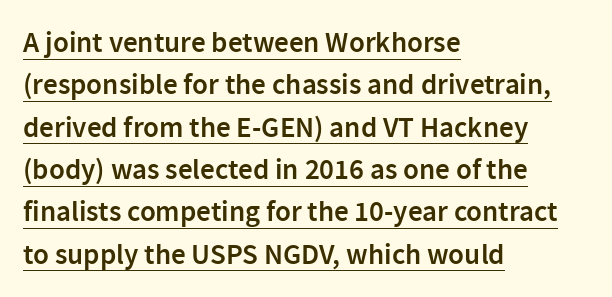
Every letter is mildly thick-stroked: semibold rather than bold. Posture: upright roman. All the whitespace from short lines collects on the right. Caption: lettering with a line underneath. This rendering employs a face without finishing strokes, i.e., a sans-serif. Normally led — the rows are evenly, conventionally spaced.
